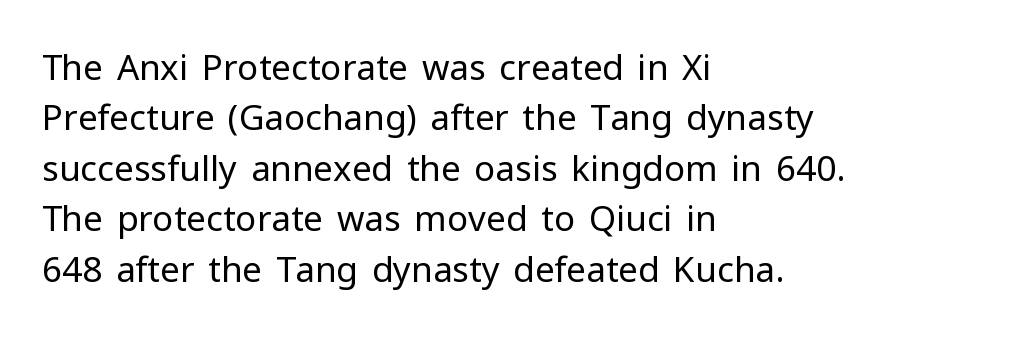
{"serif": "no", "italic": "no", "bold": "no", "weight": "regular", "width": "normal", "stroke_contrast": "low", "x_height": "medium", "monospaced": "no", "underline": "no", "align": "left", "line_spacing": "normal", "line_spacing_ratio": 1.44, "letter_spacing": "normal", "letter_spacing_em": 0.0, "glyph_px": 35}
